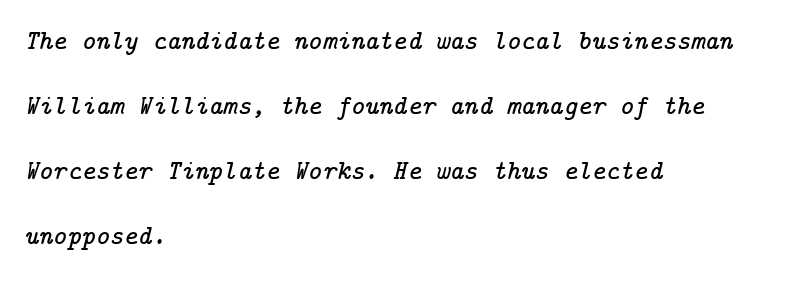
The image shows 27 px text type, italic (leaning right); set left-aligned, loose line spacing (2.41x), normal letter spacing, not underlined.
